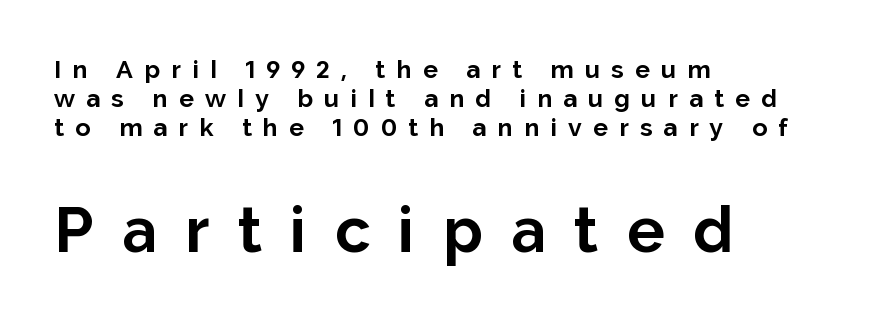
Is this a sans? Yes — the strokes have no serifs. The typesetter chose a ragged-right arrangement here. Compared with typical body copy, the letter spacing here is much looser. Every stem runs plumb, perpendicular to the baseline. Character widths vary here, with narrow letters taking less room than wide ones. The block sitting lower on the canvas is the one with enlarged characters.
